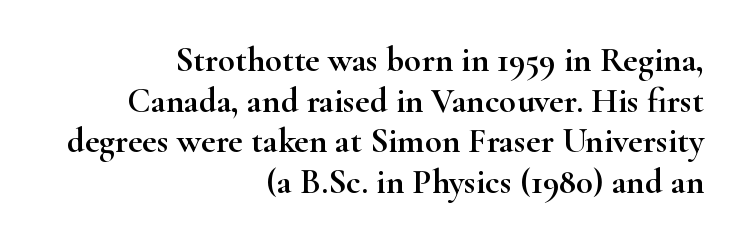
The image shows 35 px wide serif type, upright; set right-aligned, line spacing 1.16x, normal letter spacing, not underlined; high stroke contrast and a small x-height.
